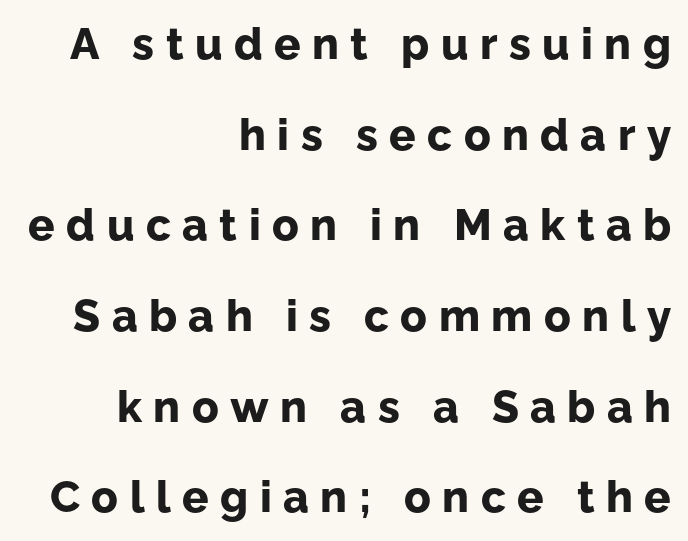
{"serif": "no", "italic": "no", "bold": "yes", "weight": "bold", "width": "normal", "stroke_contrast": "low", "x_height": "medium", "monospaced": "no", "underline": "no", "align": "right", "line_spacing": "loose", "line_spacing_ratio": 2.06, "letter_spacing": "wide", "letter_spacing_em": 0.26, "glyph_px": 44}
